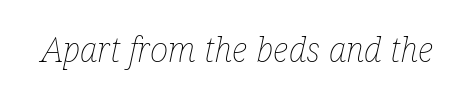
Q: Is the text bold? A: No.
Q: Is the text italic (slanted)? A: Yes, it leans right by about 12 degrees.
Q: Is the text underlined? A: No.
Q: Is the spacing between letters normal or unusually wide? A: Normal.
Q: Width (condensed, normal, or wide)? A: Condensed.
Q: Stroke contrast? A: Low.
Q: x-height? A: Medium.
Q: Monospaced? A: No.
